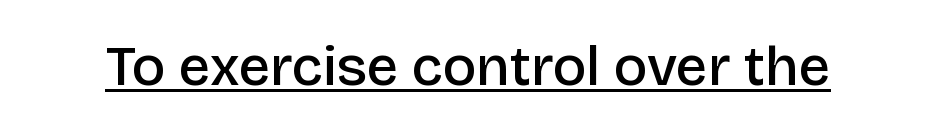
{"serif": "no", "italic": "no", "bold": "semi", "weight": "semibold", "width": "normal", "stroke_contrast": "low", "x_height": "large", "monospaced": "no", "underline": "yes", "letter_spacing": "normal", "letter_spacing_em": 0.0, "glyph_px": 56}
